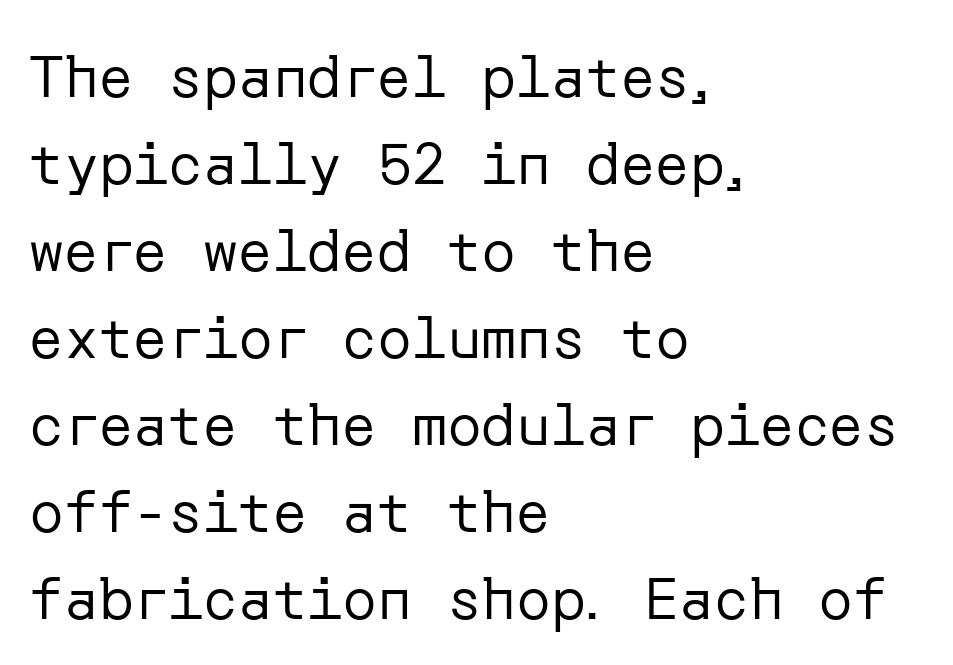
The image shows 58 px regular-weight sans-serif type, upright; set left-aligned, normal line spacing (1.5x), normal letter spacing, not underlined; low stroke contrast and a medium x-height.
